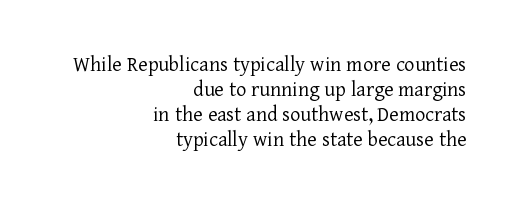
Where is the straight margin? On the right. How are the letters spaced? Ordinarily, with no added tracking. Upright lettering throughout. The strokes are not fattened; the text isn't bold. If you measured baseline to baseline, you'd find a short distance. Anything drawn beneath the words? Only blank space.
